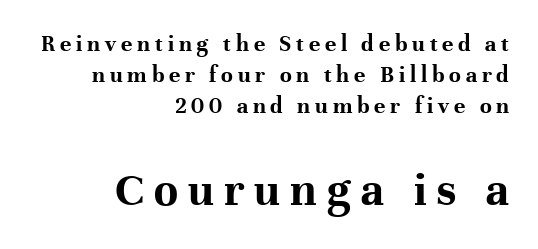
The image shows 49 px bold serif type, upright; set right-aligned, normal line spacing (1.29x), unusually wide letter spacing (+0.2 em), not underlined; the second (bottom) block is 2.04x larger; high stroke contrast and a medium x-height.
